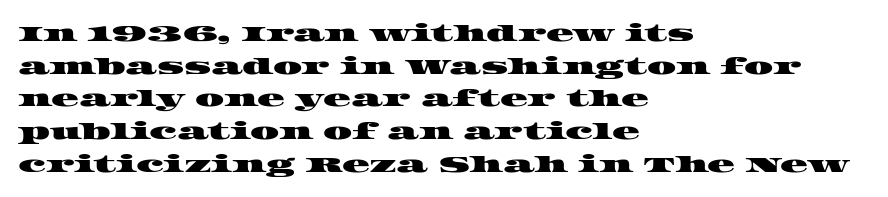
The image shows 23 px text type; set left-aligned, normal line spacing (1.42x), normal letter spacing, not underlined.
